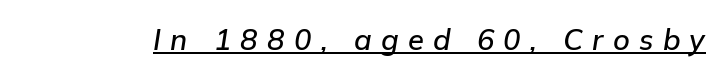
{"italic": "yes", "lean": "right", "slant_degrees": 9, "width": "normal", "stroke_contrast": "low", "x_height": "medium", "monospaced": "no", "underline": "yes", "letter_spacing": "wide", "letter_spacing_em": 0.32, "glyph_px": 29}
